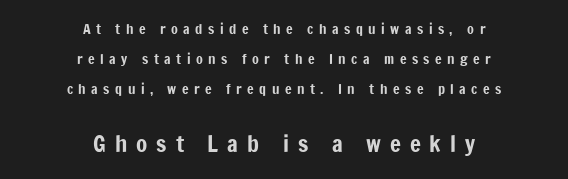
The image shows 23 px text type, upright; set centered, loose line spacing (2.13x), unusually wide letter spacing (+0.39 em), not underlined; the second (bottom) block is 1.64x larger.
